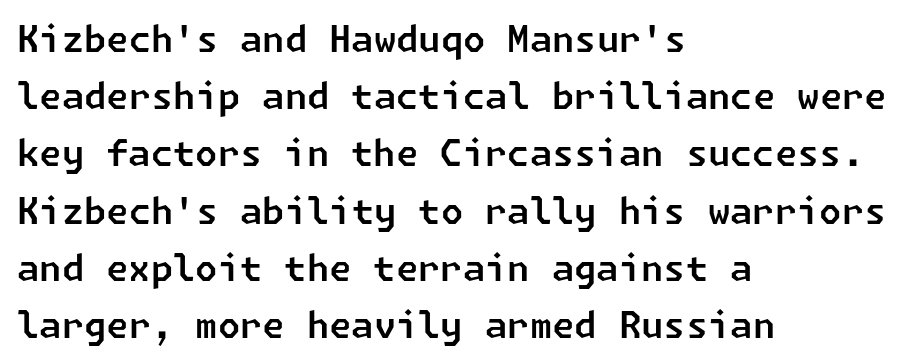
{"serif": "no", "width": "normal", "stroke_contrast": "low", "x_height": "medium", "underline": "no", "align": "left", "line_spacing": "normal", "line_spacing_ratio": 1.59, "letter_spacing": "normal", "letter_spacing_em": 0.0, "glyph_px": 36}
